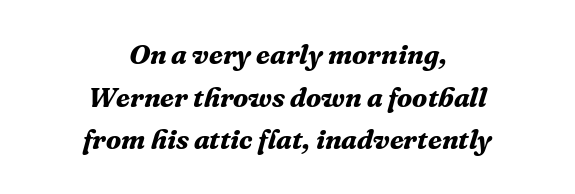
{"serif": "yes", "italic": "yes", "lean": "right", "slant_degrees": 16, "bold": "yes", "weight": "bold", "width": "normal", "stroke_contrast": "medium", "x_height": "medium", "monospaced": "no", "underline": "no", "align": "center", "line_spacing": "normal", "line_spacing_ratio": 1.52, "letter_spacing": "normal", "letter_spacing_em": 0.0, "glyph_px": 28}
